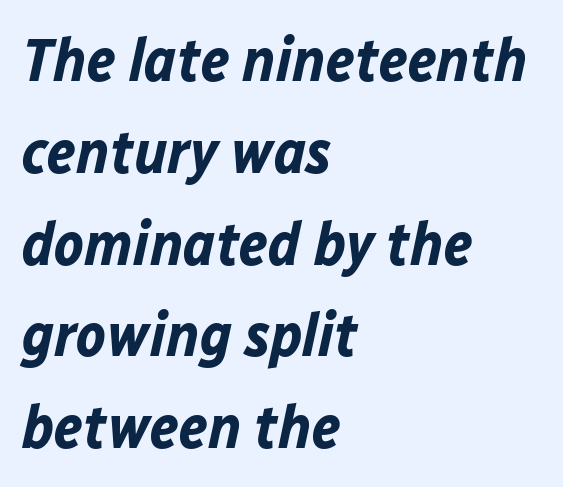
{"italic": "yes", "lean": "right", "slant_degrees": 12, "bold": "yes", "weight": "bold", "width": "normal", "stroke_contrast": "low", "x_height": "medium", "monospaced": "no", "underline": "no", "align": "left", "line_spacing": "normal", "line_spacing_ratio": 1.48, "letter_spacing": "normal", "letter_spacing_em": 0.0, "glyph_px": 62}
